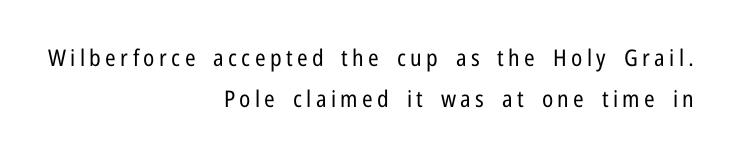
The image shows 23 px text type, upright; set right-aligned, line spacing 1.79x, not underlined.
